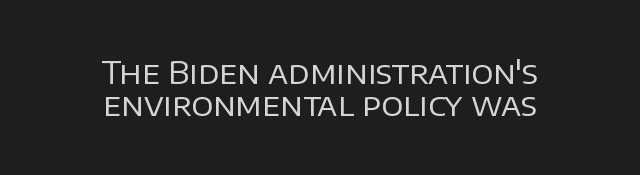
Every stem runs plumb, perpendicular to the baseline. Do the characters align in a grid? No, the font is proportional. The glyphs are unaccompanied by any horizontal stroke below them. Centered paragraph, ragged on both sides. Caption: face not bold, strokes unweighted. Default kerning and tracking; the words read as compact shapes.
